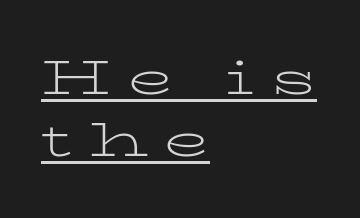
The image shows 47 px light, wide serif type, upright; set left-aligned, normal line spacing (1.32x), unusually wide letter spacing (+0.34 em), underlined; low stroke contrast and a medium x-height.
